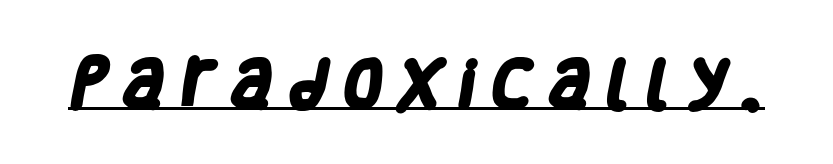
{"serif": "no", "bold": "yes", "weight": "heavy", "width": "condensed", "stroke_contrast": "low", "x_height": "large", "monospaced": "no", "underline": "yes", "letter_spacing": "wide", "letter_spacing_em": 0.26, "glyph_px": 53}
